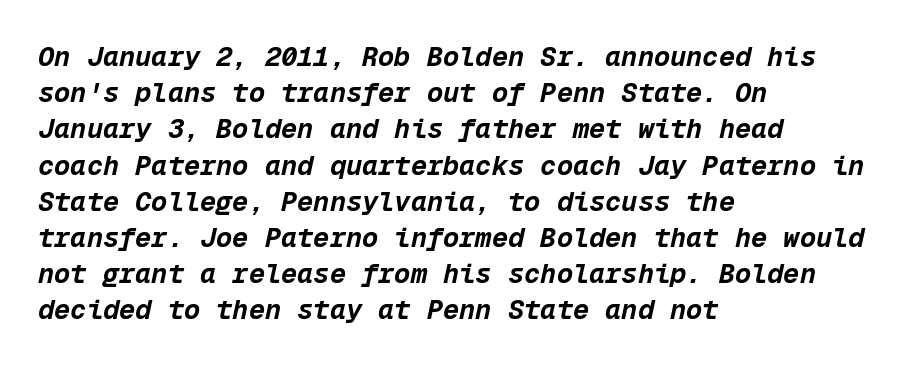
The image shows 27 px bold type, italic (leaning right); set left-aligned, normal line spacing (1.34x), normal letter spacing, not underlined.
